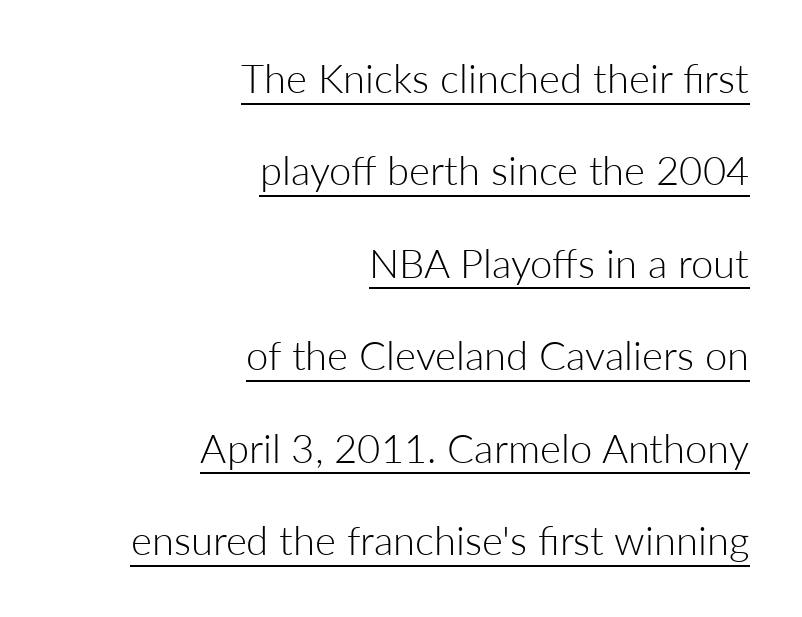
{"serif": "no", "italic": "no", "bold": "no", "weight": "light", "width": "normal", "stroke_contrast": "low", "x_height": "medium", "monospaced": "no", "underline": "yes", "align": "right", "line_spacing": "loose", "line_spacing_ratio": 2.31, "letter_spacing": "normal", "letter_spacing_em": 0.0, "glyph_px": 40}
